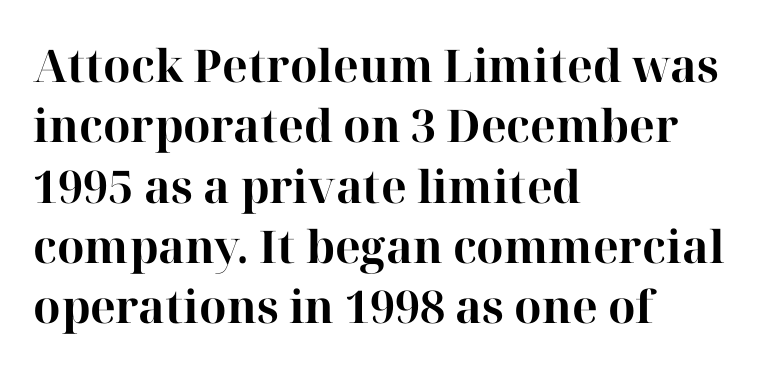
Q: Is the text bold? A: Yes.
Q: Is the text italic (slanted)? A: No, it is upright.
Q: Is the typeface a serif or a sans-serif typeface? A: Serif.
Q: Is the text underlined? A: No.
Q: How is the paragraph aligned? A: Left-aligned.
Q: Is the spacing between letters normal or unusually wide? A: Normal.
Q: Is the spacing between lines tight, normal or loose? A: Normal.
Q: Width (condensed, normal, or wide)? A: Normal.
Q: Stroke contrast? A: High.
Q: x-height? A: Medium.
Q: Monospaced? A: No.
